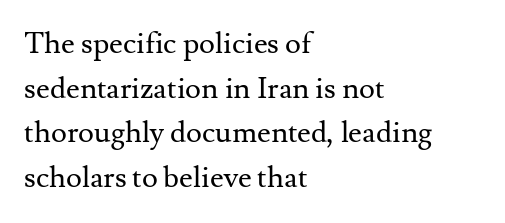
{"serif": "yes", "italic": "no", "bold": "no", "weight": "regular", "width": "normal", "stroke_contrast": "medium", "x_height": "small", "monospaced": "no", "underline": "no", "align": "left", "line_spacing": "normal", "line_spacing_ratio": 1.49, "letter_spacing": "normal", "letter_spacing_em": 0.0, "glyph_px": 30}
